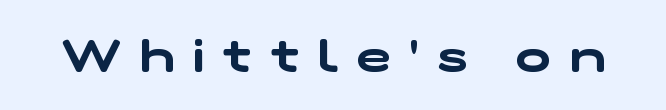
{"serif": "no", "width": "wide", "stroke_contrast": "low", "x_height": "medium", "monospaced": "no", "underline": "no", "letter_spacing": "wide", "letter_spacing_em": 0.41, "glyph_px": 46}
